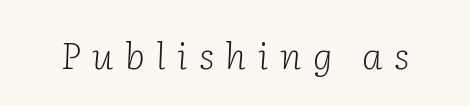
{"serif": "yes", "italic": "yes", "lean": "right", "slant_degrees": 2, "bold": "no", "weight": "light", "width": "normal", "stroke_contrast": "low", "x_height": "medium", "monospaced": "no", "underline": "no", "letter_spacing": "wide", "letter_spacing_em": 0.31, "glyph_px": 37}
